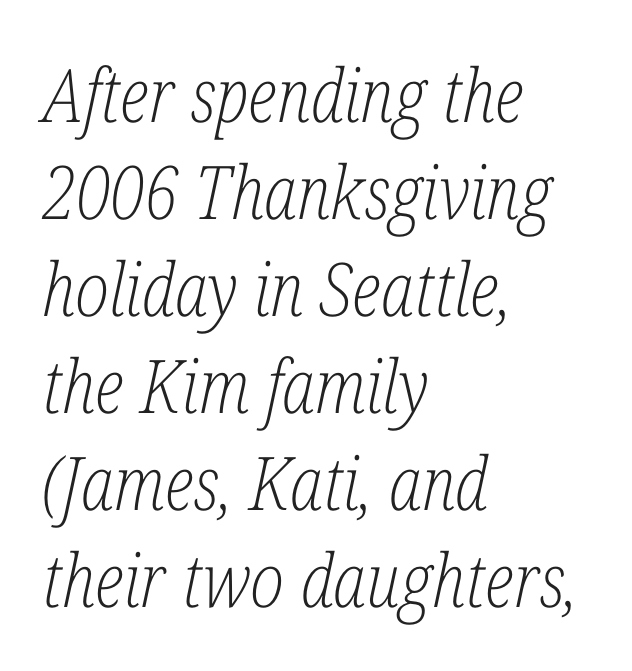
Q: Is the text bold? A: No.
Q: Is the text italic (slanted)? A: Yes, it leans right by about 12 degrees.
Q: Is the typeface a serif or a sans-serif typeface? A: Serif.
Q: Is the text underlined? A: No.
Q: How is the paragraph aligned? A: Left-aligned.
Q: Is the spacing between letters normal or unusually wide? A: Normal.
Q: Is the spacing between lines tight, normal or loose? A: Normal.
Q: Width (condensed, normal, or wide)? A: Condensed.
Q: Stroke contrast? A: Low.
Q: x-height? A: Medium.
Q: Monospaced? A: No.
